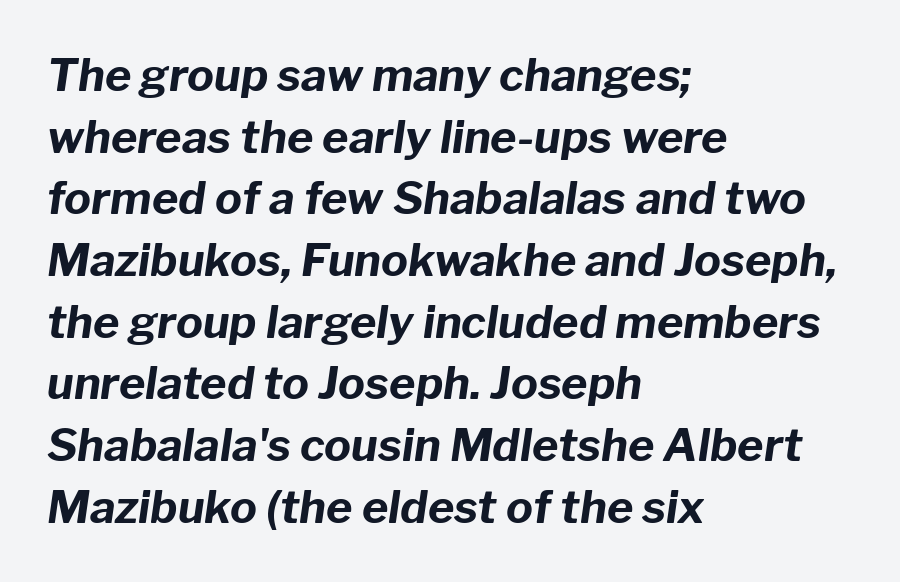
Q: Is the text bold? A: Yes.
Q: Is the text italic (slanted)? A: Yes, it leans right by about 8 degrees.
Q: Is the text underlined? A: No.
Q: How is the paragraph aligned? A: Left-aligned.
Q: Is the spacing between letters normal or unusually wide? A: Normal.
Q: Is the spacing between lines tight, normal or loose? A: Normal.
Q: Width (condensed, normal, or wide)? A: Normal.
Q: Stroke contrast? A: Low.
Q: x-height? A: Medium.
Q: Monospaced? A: No.
